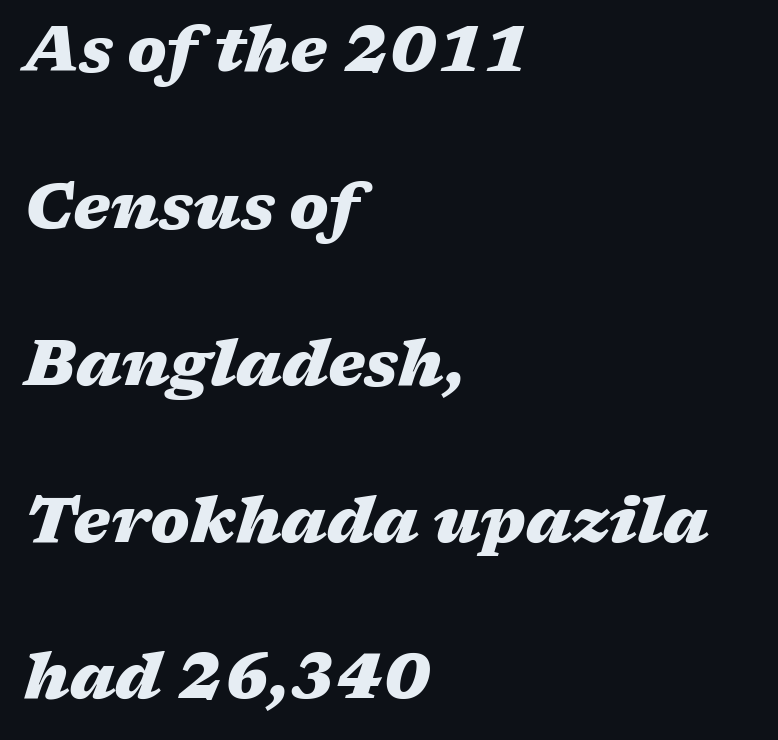
The image shows 63 px heavy, wide type, italic (leaning right); set left-aligned, loose line spacing (2.49x), normal letter spacing, not underlined; medium stroke contrast and a medium x-height.
